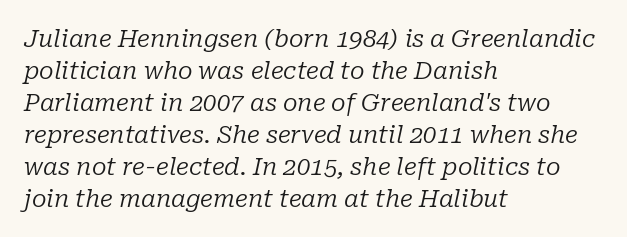
{"italic": "yes", "lean": "right", "slant_degrees": 10, "bold": "no", "underline": "no", "align": "left", "line_spacing": "normal", "line_spacing_ratio": 1.33, "letter_spacing": "normal", "letter_spacing_em": 0.0, "glyph_px": 24}
